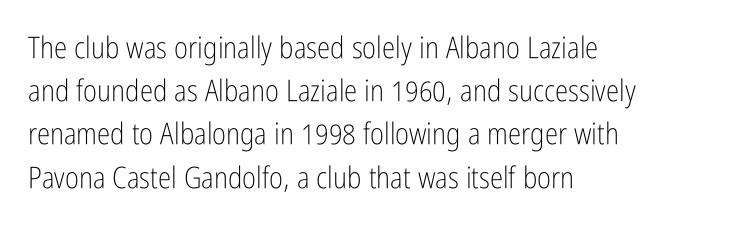
The image shows 30 px light, condensed sans-serif type, upright; set left-aligned, normal line spacing (1.44x), normal letter spacing, not underlined; low stroke contrast and a medium x-height.
